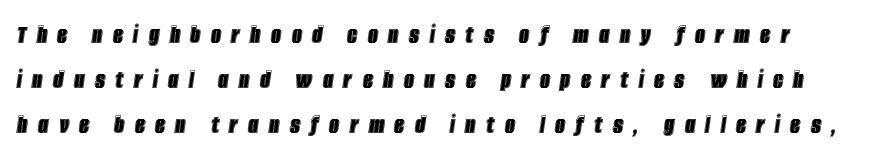
Inter-character spacing is expanded well beyond the font's built-in metrics. Baseline-to-baseline distance is the conventional proportion of letter height. Note the varied advance widths — an 'i' is clearly narrower than an 'm'. Would a proofreader flag this as italicized? Yes.
